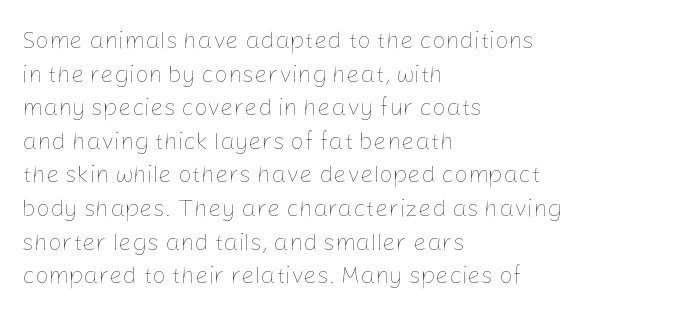
Does the copy run flush right? No — it runs flush left. Does extra space separate the letters? No, they use regular spacing. The letters look calm and open, with moderate or lighter stems. Beneath every word, the page is bare. Normally led — the rows are evenly, conventionally spaced.
